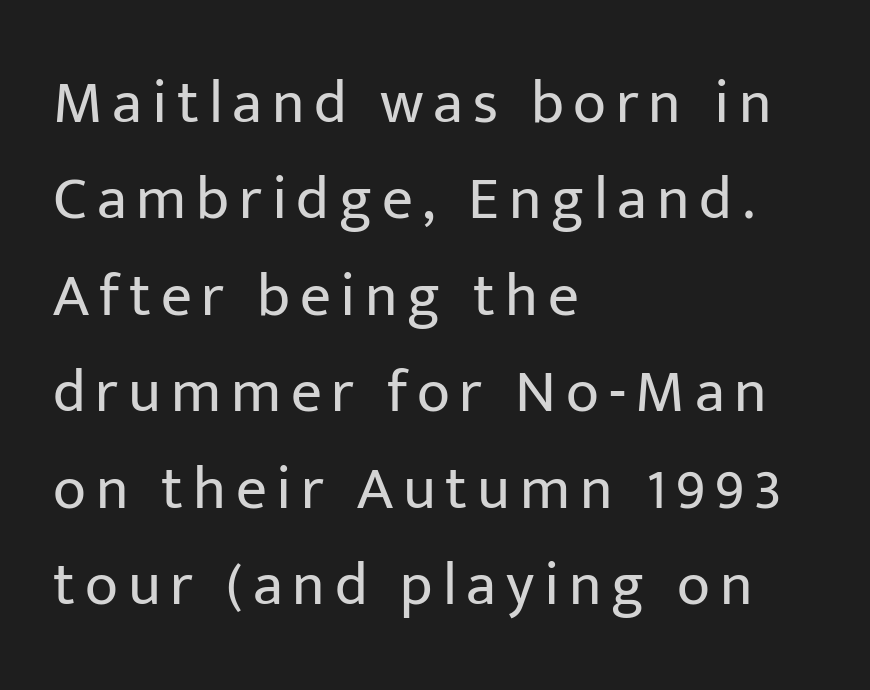
The image shows 61 px regular-weight sans-serif type, upright; set left-aligned, normal line spacing (1.58x), not underlined; low stroke contrast and a medium x-height.
